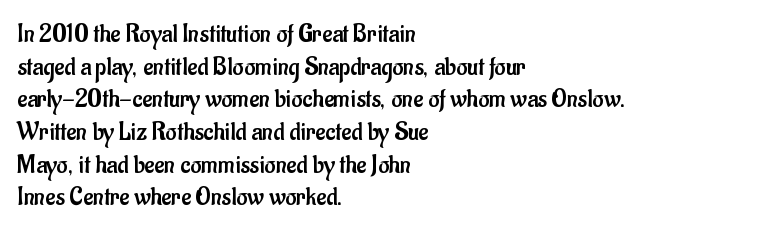
Q: Is the text bold? A: No.
Q: Is the text italic (slanted)? A: No, it is upright.
Q: Is the text underlined? A: No.
Q: How is the paragraph aligned? A: Left-aligned.
Q: Is the spacing between letters normal or unusually wide? A: Normal.
